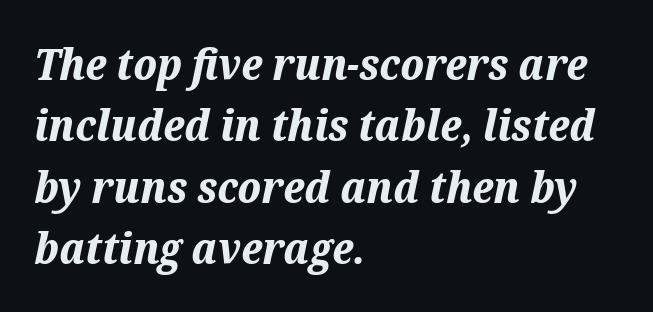
The image shows 43 px bold type, italic (leaning right); set left-aligned, normal line spacing (1.43x), normal letter spacing, not underlined; medium stroke contrast and a medium x-height.
